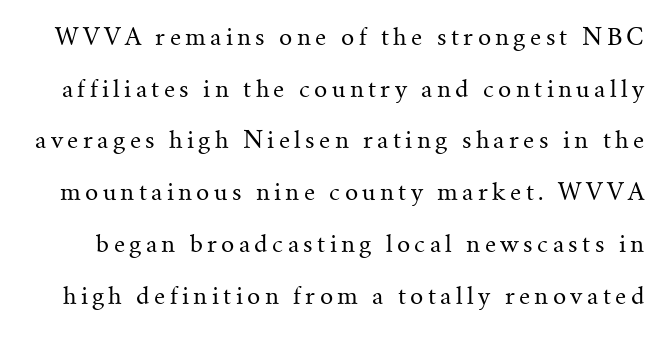
{"italic": "no", "bold": "no", "underline": "no", "line_spacing": "loose", "line_spacing_ratio": 2.25, "glyph_px": 23}
